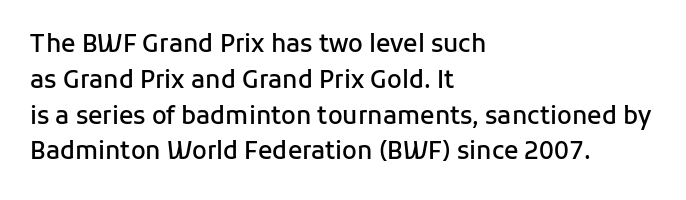
The image shows 24 px text type, upright; set left-aligned, normal line spacing (1.49x), normal letter spacing, not underlined.
